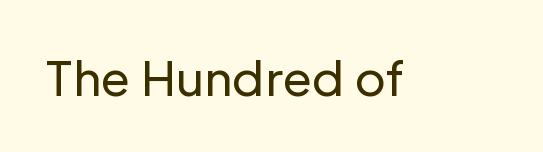
Q: Is the text bold? A: No.
Q: Is the text italic (slanted)? A: No, it is upright.
Q: Is the typeface a serif or a sans-serif typeface? A: Sans-serif.
Q: Is the text underlined? A: No.
Q: Is the spacing between letters normal or unusually wide? A: Normal.
Q: Width (condensed, normal, or wide)? A: Normal.
Q: Stroke contrast? A: Low.
Q: x-height? A: Medium.
Q: Monospaced? A: No.
